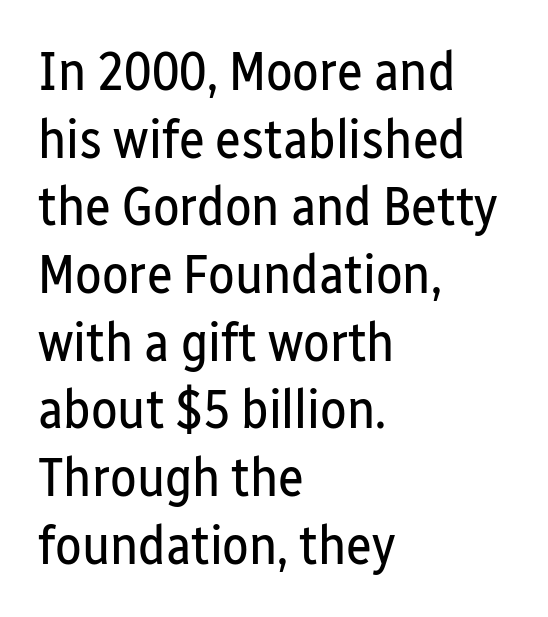
Q: Is the text bold? A: No.
Q: Is the text italic (slanted)? A: No, it is upright.
Q: Is the typeface a serif or a sans-serif typeface? A: Sans-serif.
Q: Is the text underlined? A: No.
Q: How is the paragraph aligned? A: Left-aligned.
Q: Is the spacing between letters normal or unusually wide? A: Normal.
Q: Width (condensed, normal, or wide)? A: Condensed.
Q: Stroke contrast? A: Low.
Q: x-height? A: Medium.
Q: Monospaced? A: No.
